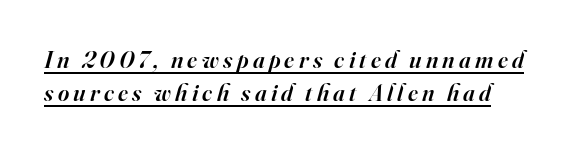
On the weight axis this lands at semibold, roughly 600. There's an unmistakable incline to the writing here. Caption: lettering with a line underneath. The rows are spaced the way most documents space them.
